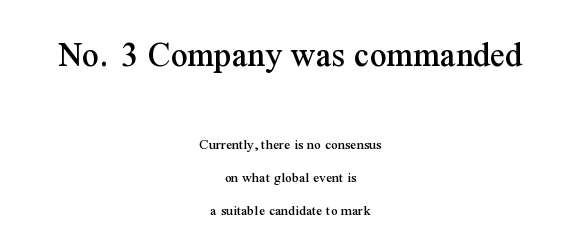
One-word summary of the alignment: center. Classification — serif. Between these two stacked blocks, the higher one wins on size. The letters stand straight up with perfectly vertical stems. Airy leading. These lines keep a tight, regular rhythm from letter to letter.
